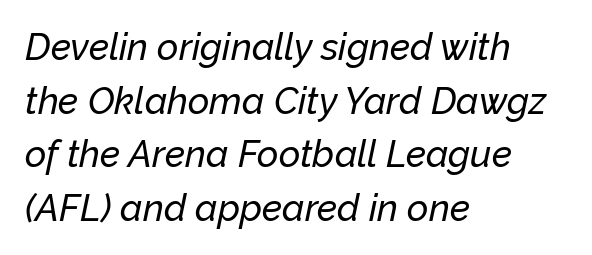
{"italic": "yes", "lean": "right", "slant_degrees": 12, "width": "normal", "stroke_contrast": "low", "x_height": "medium", "monospaced": "no", "underline": "no", "align": "left", "line_spacing": "normal", "line_spacing_ratio": 1.45, "letter_spacing": "normal", "letter_spacing_em": 0.0, "glyph_px": 37}
